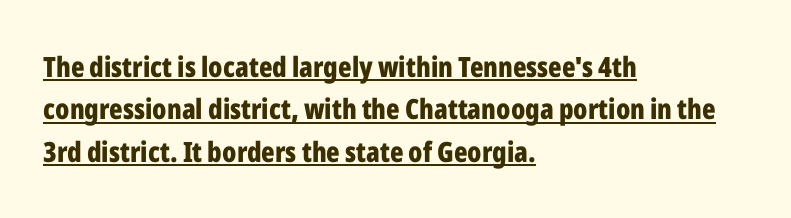
Q: Is the text bold? A: Yes.
Q: Is the text italic (slanted)? A: No, it is upright.
Q: Is the typeface a serif or a sans-serif typeface? A: Sans-serif.
Q: Is the text underlined? A: Yes.
Q: How is the paragraph aligned? A: Left-aligned.
Q: Is the spacing between letters normal or unusually wide? A: Normal.
Q: Is the spacing between lines tight, normal or loose? A: Normal.
Q: Width (condensed, normal, or wide)? A: Condensed.
Q: Stroke contrast? A: Low.
Q: x-height? A: Medium.
Q: Monospaced? A: No.
